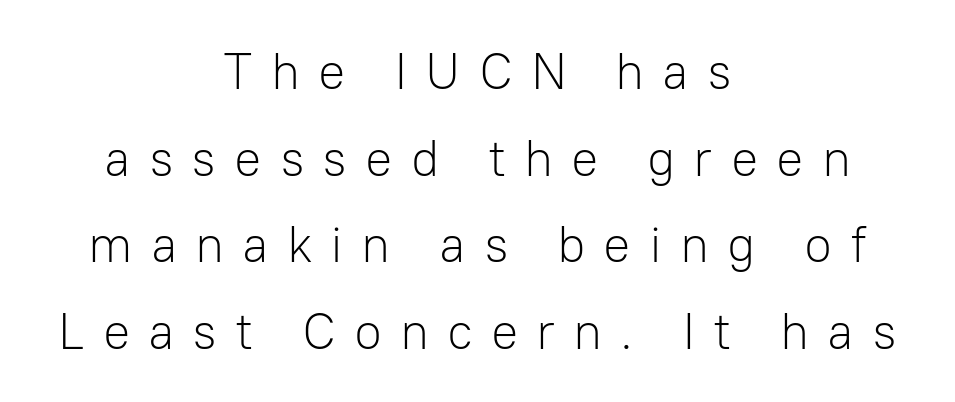
{"serif": "no", "italic": "no", "bold": "no", "weight": "light", "width": "normal", "stroke_contrast": "low", "x_height": "medium", "monospaced": "no", "underline": "no", "align": "center", "line_spacing": "normal", "line_spacing_ratio": 1.7, "letter_spacing": "wide", "letter_spacing_em": 0.35, "glyph_px": 51}
